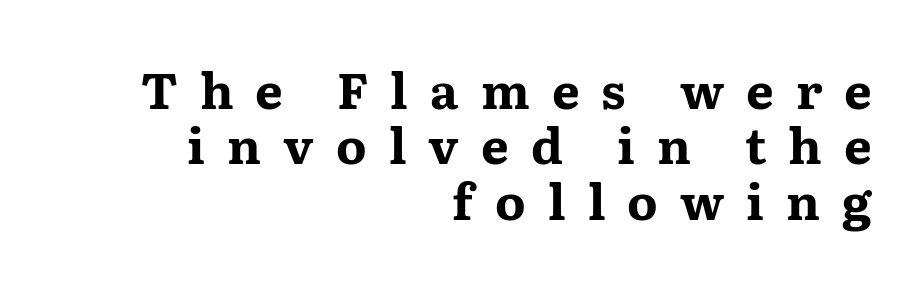
No italicization has been applied; the sample stays upright. Caption: bold face, heavy strokes. You can tell from the footed stems that serif type was used. No word sits above an underline. The block of text is dense from top to bottom, with scant space between rows.
